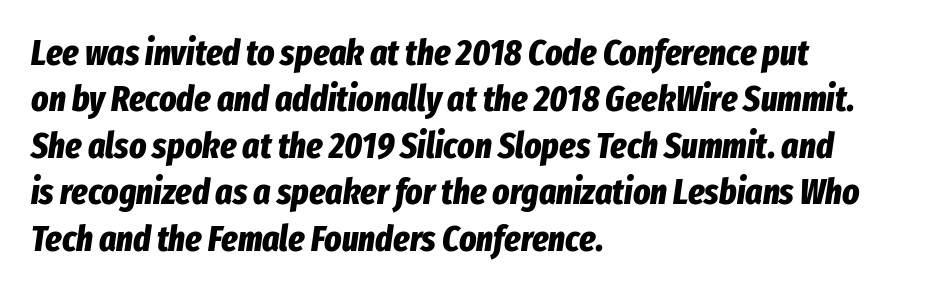
Q: Is the text bold? A: Yes.
Q: Is the text italic (slanted)? A: Yes, it leans right by about 8 degrees.
Q: Is the text underlined? A: No.
Q: How is the paragraph aligned? A: Left-aligned.
Q: Is the spacing between letters normal or unusually wide? A: Normal.
Q: Is the spacing between lines tight, normal or loose? A: Normal.
Q: Width (condensed, normal, or wide)? A: Condensed.
Q: Stroke contrast? A: Low.
Q: x-height? A: Medium.
Q: Monospaced? A: No.
